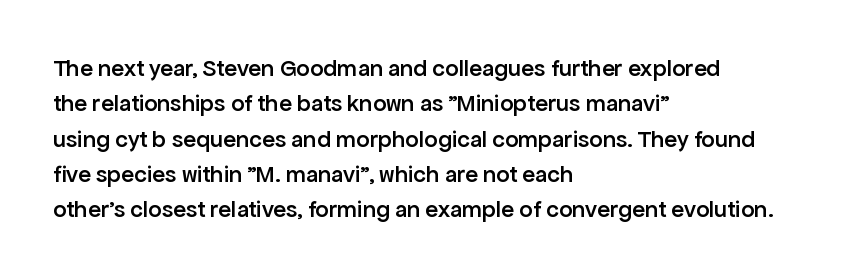
The image shows 24 px text type, upright; set left-aligned, normal line spacing (1.47x), normal letter spacing, not underlined.
